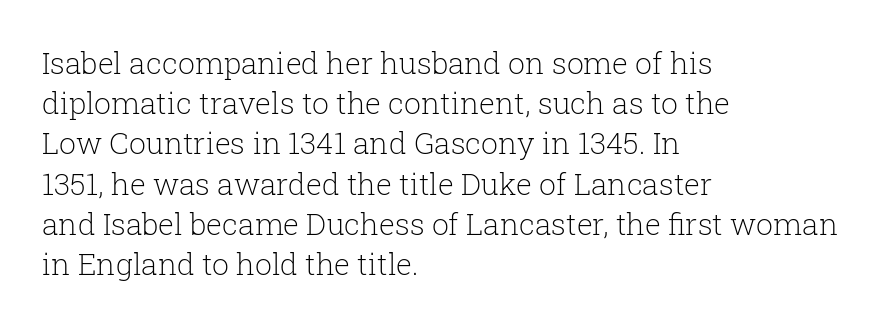
{"serif": "yes", "italic": "no", "bold": "no", "weight": "light", "width": "normal", "stroke_contrast": "low", "x_height": "medium", "monospaced": "no", "underline": "no", "align": "left", "line_spacing": "normal", "line_spacing_ratio": 1.34, "letter_spacing": "normal", "letter_spacing_em": 0.0, "glyph_px": 30}
